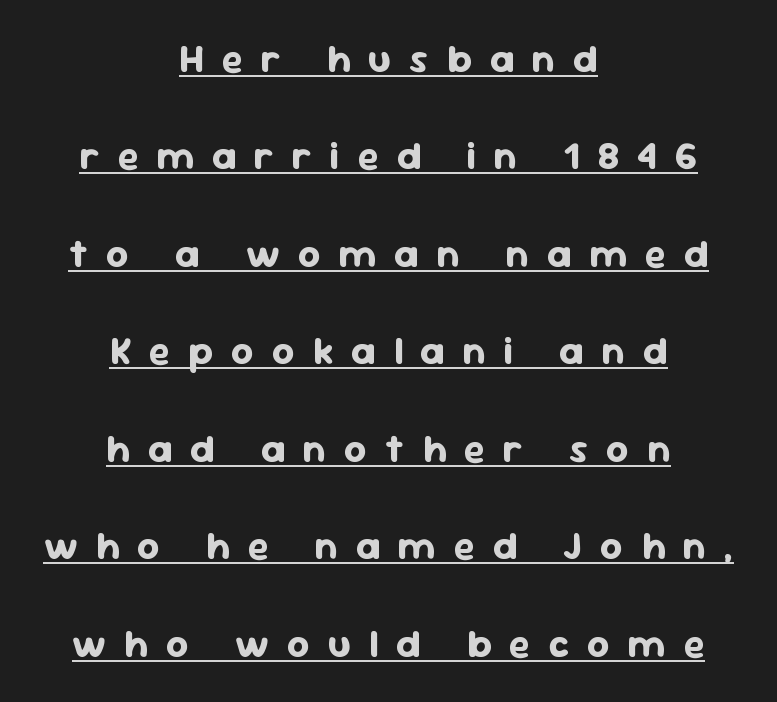
{"serif": "no", "italic": "no", "bold": "yes", "weight": "bold", "width": "normal", "stroke_contrast": "low", "x_height": "medium", "monospaced": "no", "underline": "yes", "align": "center", "line_spacing": "loose", "line_spacing_ratio": 2.5, "letter_spacing": "wide", "letter_spacing_em": 0.46, "glyph_px": 39}
